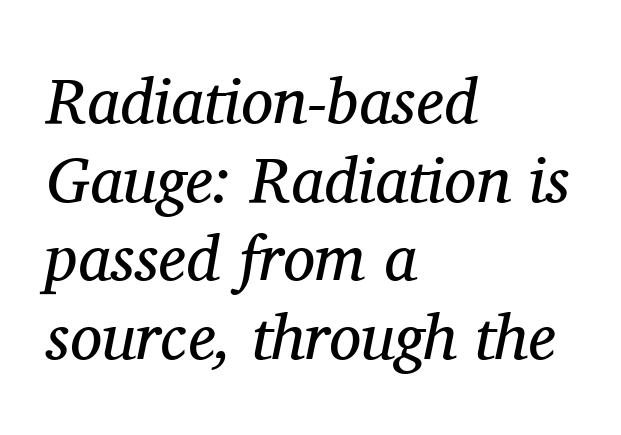
A clean baseline with only descenders dipping below it. Short and long lines alike share a common starting point at left. Each word holds together tightly as a unit, with standard inter-letter gaps. Looks like regular typesetting: each glyph gets only the width it needs. No extra ink here — the face is not bold.
